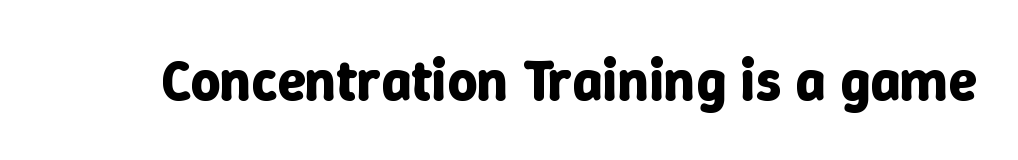
The image shows 58 px bold type, upright; set normal letter spacing, not underlined; low stroke contrast and a medium x-height.
